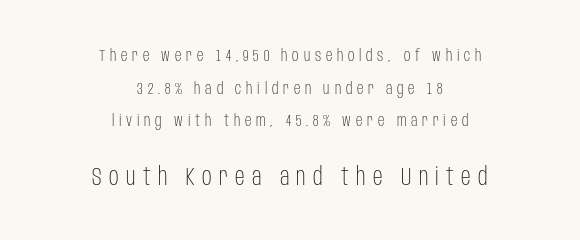
Clear beneath every line of the passage. The more generous point size was reserved for the lower chunk. Vertically, the passage feels expansive, rows floating well apart. The face used here is rendered with a markedly widened letterfit. The strokes carry an ordinary text weight at most. Posture: upright roman.
